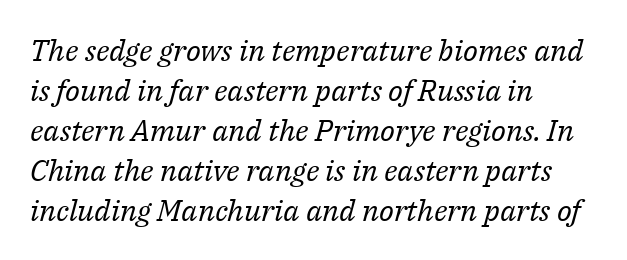
{"serif": "yes", "italic": "yes", "lean": "right", "slant_degrees": 14, "bold": "no", "weight": "regular", "width": "normal", "stroke_contrast": "medium", "x_height": "medium", "monospaced": "no", "underline": "no", "align": "left", "line_spacing": "normal", "line_spacing_ratio": 1.33, "letter_spacing": "normal", "letter_spacing_em": 0.0, "glyph_px": 30}
